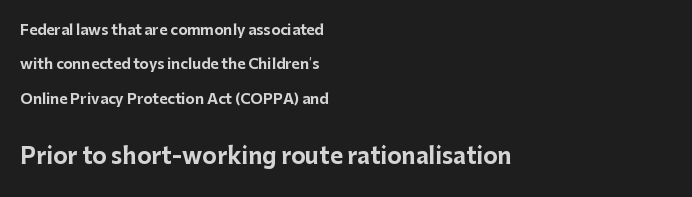
The image shows 22 px bold type, upright; set left-aligned, loose line spacing (2.45x), normal letter spacing, not underlined; the second (bottom) block is 1.57x larger.
